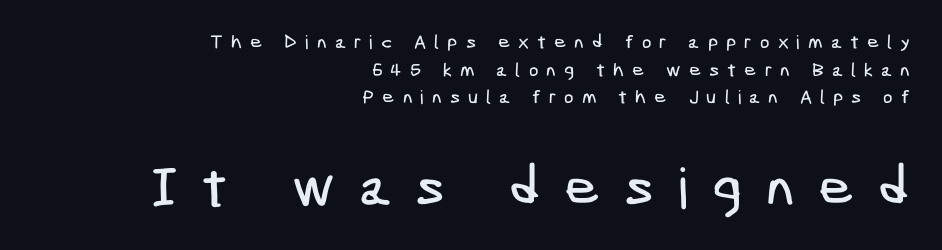
The image shows 56 px condensed sans-serif type; set right-aligned, normal line spacing (1.46x), unusually wide letter spacing (+0.42 em), not underlined; the second (bottom) block is 2.95x larger; low stroke contrast and a medium x-height.
